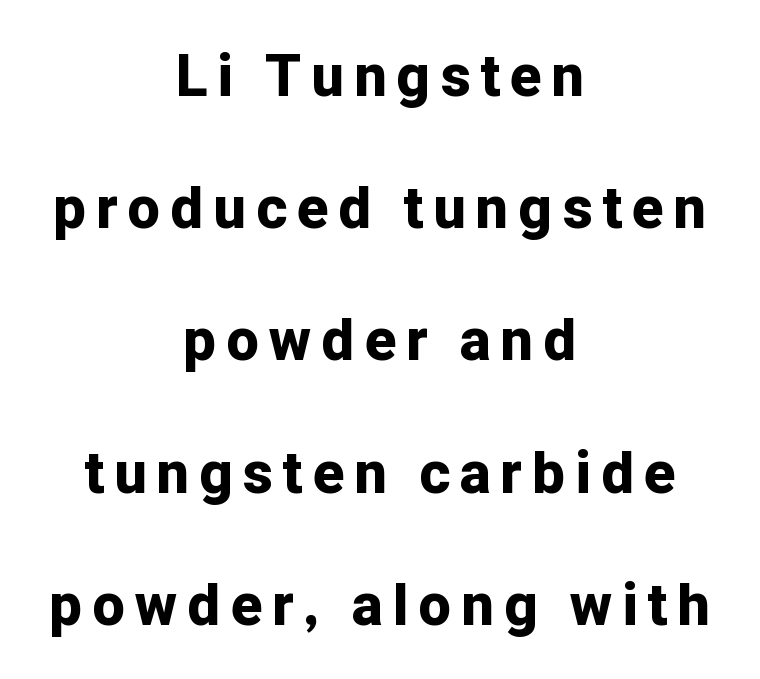
Q: Is the text bold? A: Yes.
Q: Is the text italic (slanted)? A: No, it is upright.
Q: Is the typeface a serif or a sans-serif typeface? A: Sans-serif.
Q: Is the text underlined? A: No.
Q: How is the paragraph aligned? A: Centered.
Q: Is the spacing between lines tight, normal or loose? A: Loose.
Q: Width (condensed, normal, or wide)? A: Normal.
Q: Stroke contrast? A: Low.
Q: x-height? A: Medium.
Q: Monospaced? A: No.
